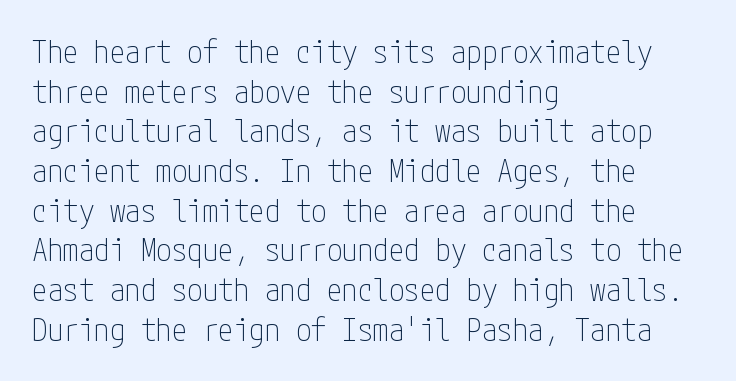
The image shows 31 px thin, condensed sans-serif type, upright; set left-aligned, normal line spacing (1.28x), normal letter spacing, not underlined; low stroke contrast and a medium x-height.
